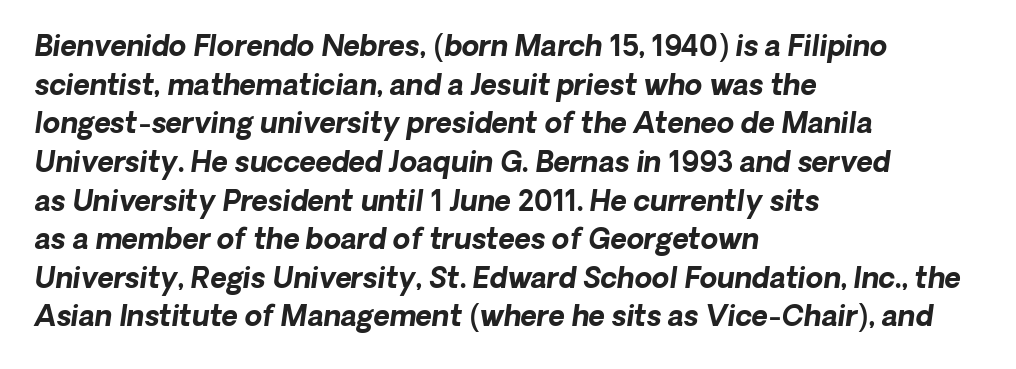
Q: Is the text bold? A: Yes.
Q: Is the typeface a serif or a sans-serif typeface? A: Sans-serif.
Q: Is the text underlined? A: No.
Q: How is the paragraph aligned? A: Left-aligned.
Q: Is the spacing between letters normal or unusually wide? A: Normal.
Q: Is the spacing between lines tight, normal or loose? A: Normal.
Q: Width (condensed, normal, or wide)? A: Normal.
Q: Stroke contrast? A: Low.
Q: x-height? A: Medium.
Q: Monospaced? A: No.
